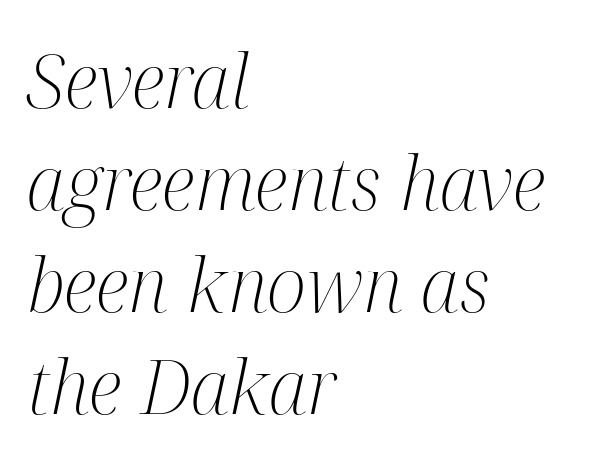
{"serif": "yes", "italic": "yes", "lean": "right", "slant_degrees": 12, "bold": "no", "weight": "light", "width": "condensed", "stroke_contrast": "medium", "x_height": "medium", "monospaced": "no", "underline": "no", "align": "left", "line_spacing": "normal", "line_spacing_ratio": 1.36, "letter_spacing": "normal", "letter_spacing_em": 0.0, "glyph_px": 75}
